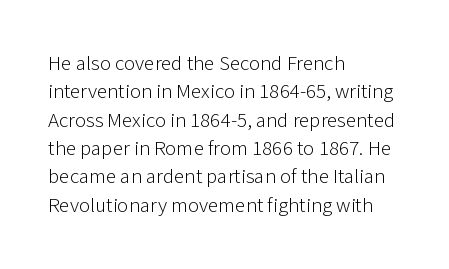
Q: Is the text bold? A: No.
Q: Is the text italic (slanted)? A: No, it is upright.
Q: Is the text underlined? A: No.
Q: How is the paragraph aligned? A: Left-aligned.
Q: Is the spacing between letters normal or unusually wide? A: Normal.
Q: Is the spacing between lines tight, normal or loose? A: Normal.
